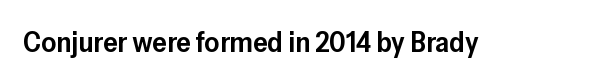
Q: Is the text bold? A: Semi-bold.
Q: Is the text italic (slanted)? A: No, it is upright.
Q: Is the typeface a serif or a sans-serif typeface? A: Sans-serif.
Q: Is the text underlined? A: No.
Q: Is the spacing between letters normal or unusually wide? A: Normal.
Q: Width (condensed, normal, or wide)? A: Normal.
Q: Stroke contrast? A: Low.
Q: x-height? A: Medium.
Q: Monospaced? A: No.
